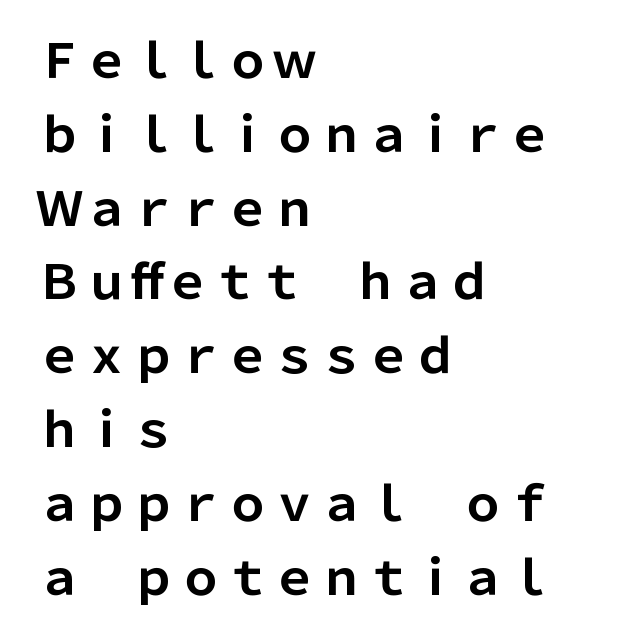
{"serif": "no", "italic": "no", "bold": "yes", "weight": "bold", "width": "normal", "stroke_contrast": "low", "x_height": "medium", "monospaced": "no", "underline": "no", "align": "left", "line_spacing": "normal", "line_spacing_ratio": 1.57, "letter_spacing": "normal", "letter_spacing_em": 0.0, "glyph_px": 47}
